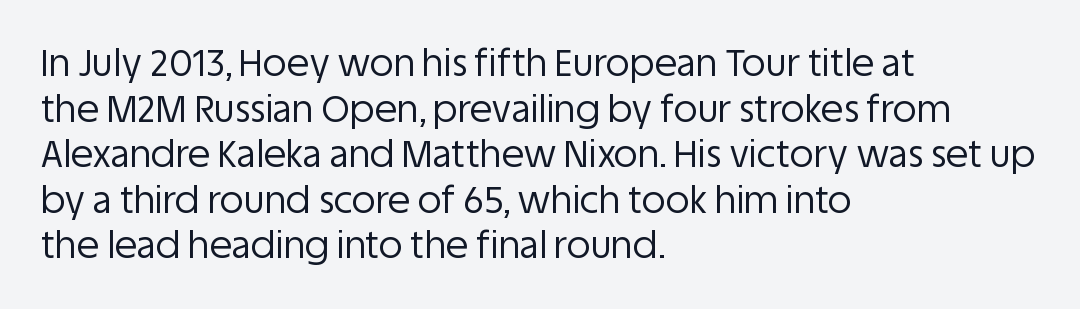
Q: Is the text bold? A: No.
Q: Is the text italic (slanted)? A: No, it is upright.
Q: Is the typeface a serif or a sans-serif typeface? A: Sans-serif.
Q: Is the text underlined? A: No.
Q: How is the paragraph aligned? A: Left-aligned.
Q: Is the spacing between letters normal or unusually wide? A: Normal.
Q: Width (condensed, normal, or wide)? A: Normal.
Q: Stroke contrast? A: Low.
Q: x-height? A: Large.
Q: Monospaced? A: No.
